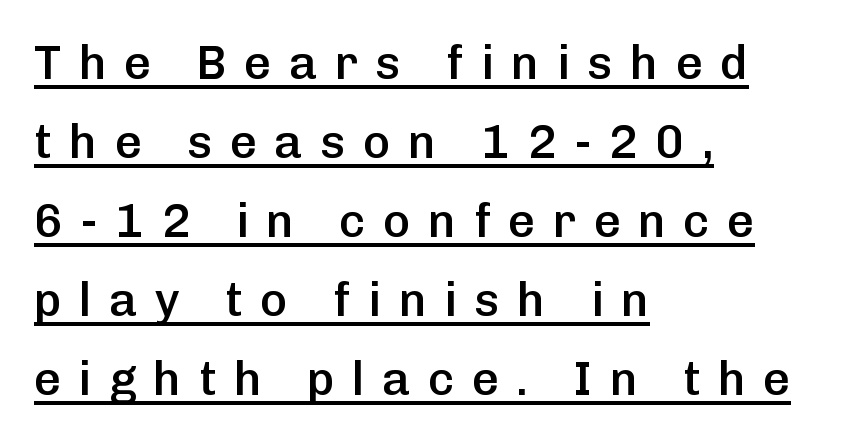
This sample keeps an unexceptional amount of space between lines. Looks like someone drew a line under every word here. This sample uses an upright cut, with every glyph sitting square on the baseline. Left-aligned paragraph, ragged on the right. Spacing verdict: proportional, widths tailored to each character.
